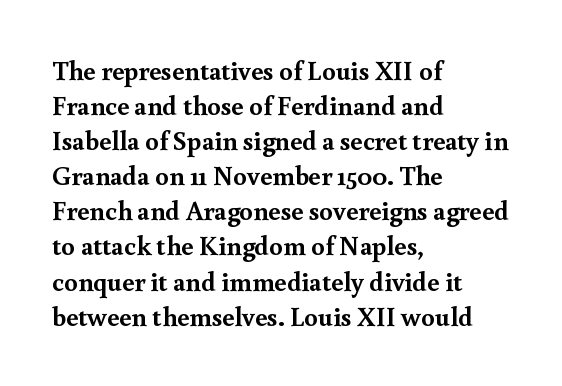
{"italic": "no", "bold": "yes", "underline": "no", "align": "left", "line_spacing": "normal", "line_spacing_ratio": 1.3, "letter_spacing": "normal", "letter_spacing_em": 0.0, "glyph_px": 27}
